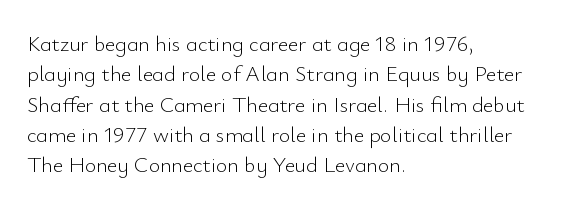
A quiet, ordinary-to-light weight characterises the typeface. The text block is weighted toward the left margin, trailing off unevenly rightward. This rendering leaves character spacing at its baseline value. Characters remain perfectly vertical along every line. The strip under each line holds only bare page.
